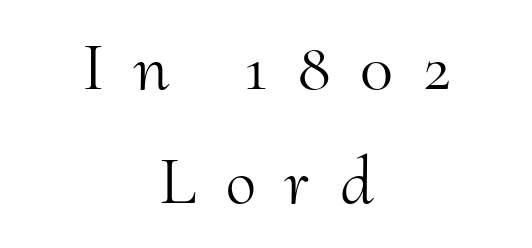
Q: Is the text bold? A: No.
Q: Is the text italic (slanted)? A: No, it is upright.
Q: Is the typeface a serif or a sans-serif typeface? A: Serif.
Q: Is the text underlined? A: No.
Q: How is the paragraph aligned? A: Centered.
Q: Is the spacing between letters normal or unusually wide? A: Unusually wide.
Q: Is the spacing between lines tight, normal or loose? A: Normal.
Q: Width (condensed, normal, or wide)? A: Normal.
Q: Stroke contrast? A: Medium.
Q: x-height? A: Small.
Q: Monospaced? A: No.
